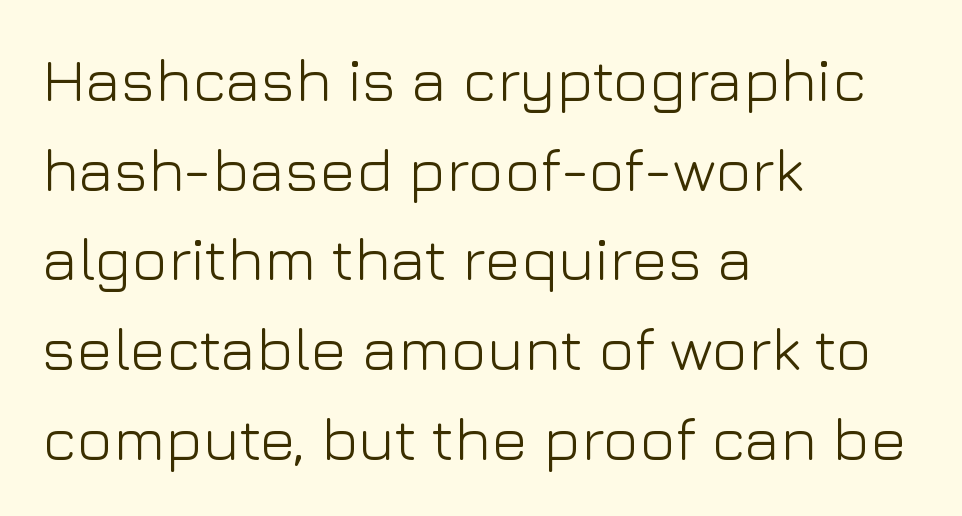
{"serif": "no", "italic": "no", "bold": "no", "weight": "light", "width": "normal", "stroke_contrast": "low", "x_height": "medium", "monospaced": "no", "underline": "no", "align": "left", "line_spacing": "normal", "line_spacing_ratio": 1.47, "letter_spacing": "normal", "letter_spacing_em": 0.0, "glyph_px": 61}
